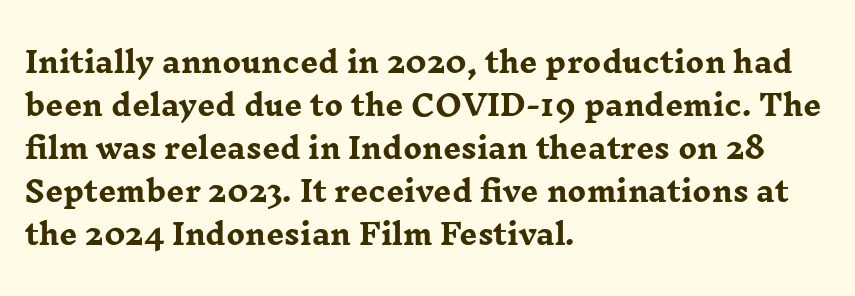
{"serif": "yes", "italic": "no", "bold": "yes", "weight": "heavy", "width": "wide", "stroke_contrast": "low", "x_height": "medium", "monospaced": "no", "underline": "no", "align": "left", "line_spacing": "normal", "line_spacing_ratio": 1.54, "letter_spacing": "normal", "letter_spacing_em": 0.0, "glyph_px": 28}
